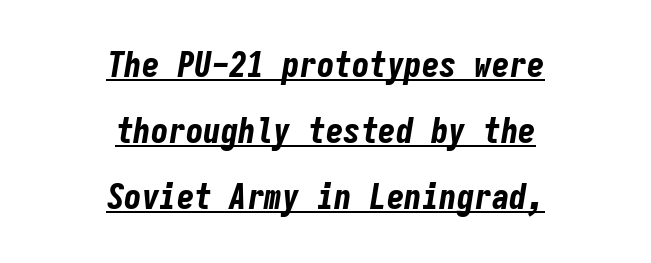
The image shows 35 px bold, condensed type, italic (leaning right), monospaced; set centered, line spacing 1.89x, normal letter spacing, underlined; low stroke contrast and a medium x-height.
